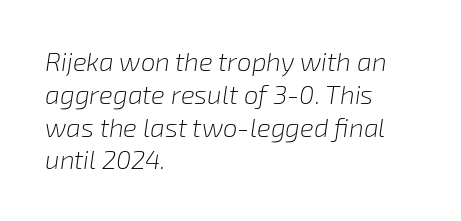
{"italic": "yes", "lean": "right", "slant_degrees": 8, "bold": "no", "underline": "no", "align": "left", "line_spacing": "normal", "line_spacing_ratio": 1.26, "letter_spacing": "normal", "letter_spacing_em": 0.0, "glyph_px": 26}
